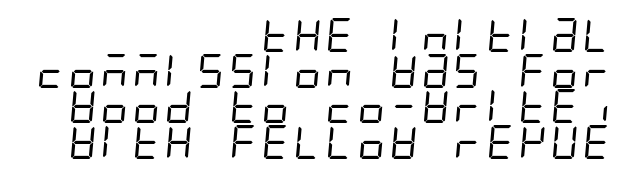
Q: Is the text bold? A: No.
Q: Is the typeface a serif or a sans-serif typeface? A: Sans-serif.
Q: Is the text underlined? A: No.
Q: How is the paragraph aligned? A: Right-aligned.
Q: Is the spacing between letters normal or unusually wide? A: Normal.
Q: Is the spacing between lines tight, normal or loose? A: Tight.
Q: Width (condensed, normal, or wide)? A: Condensed.
Q: Stroke contrast? A: Low.
Q: x-height? A: Large.
